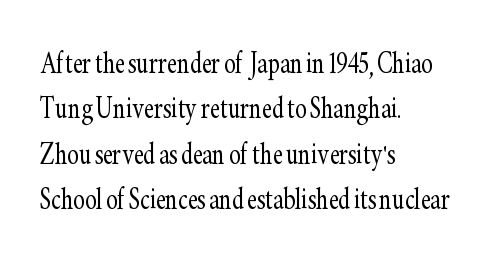
{"serif": "yes", "italic": "no", "bold": "no", "weight": "light", "width": "condensed", "stroke_contrast": "low", "x_height": "small", "monospaced": "no", "underline": "no", "align": "left", "line_spacing": "normal", "line_spacing_ratio": 1.3, "letter_spacing": "normal", "letter_spacing_em": 0.0, "glyph_px": 35}
